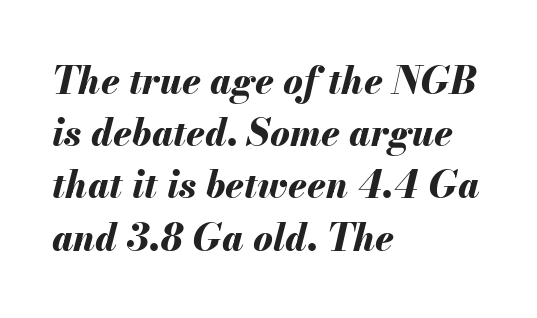
The image shows 37 px bold type, italic (leaning right); set left-aligned, normal line spacing (1.41x), normal letter spacing, not underlined; medium stroke contrast and a small x-height.
